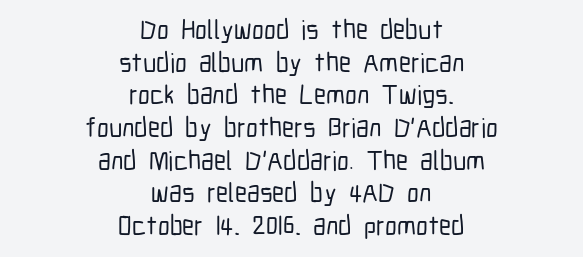
The image shows 27 px text type, upright; set centered, line spacing 1.21x, normal letter spacing, not underlined.
